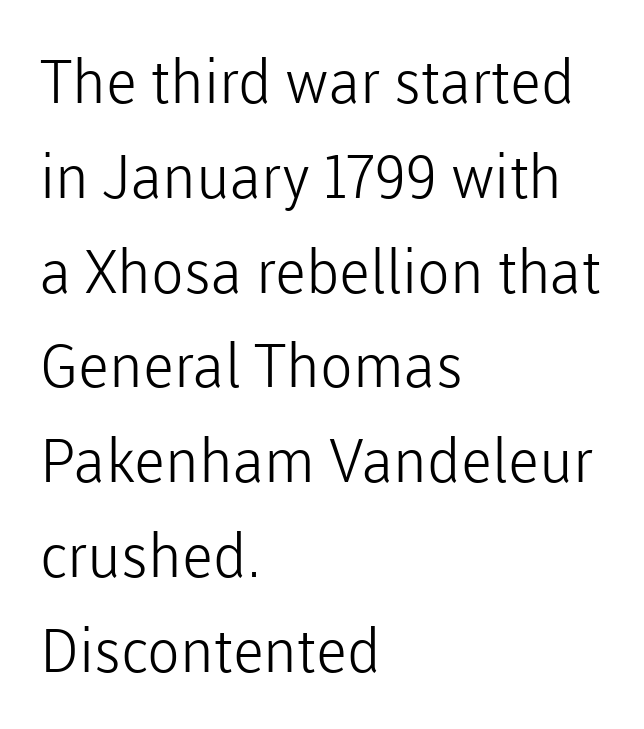
Q: Is the text bold? A: No.
Q: Is the text italic (slanted)? A: No, it is upright.
Q: Is the typeface a serif or a sans-serif typeface? A: Sans-serif.
Q: Is the text underlined? A: No.
Q: How is the paragraph aligned? A: Left-aligned.
Q: Is the spacing between letters normal or unusually wide? A: Normal.
Q: Is the spacing between lines tight, normal or loose? A: Normal.
Q: Width (condensed, normal, or wide)? A: Normal.
Q: Stroke contrast? A: Low.
Q: x-height? A: Medium.
Q: Monospaced? A: No.
